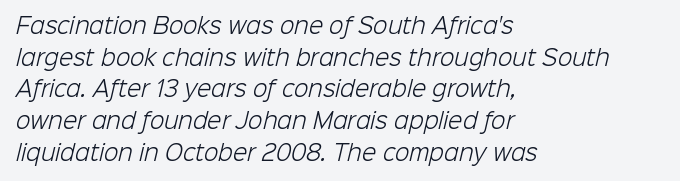
Is the stroke heavy? The answer is a plain regular-or-lighter. A bare baseline throughout the passage. The rows are spaced the way most documents space them. Leftover space on each line is placed entirely after the last word.
